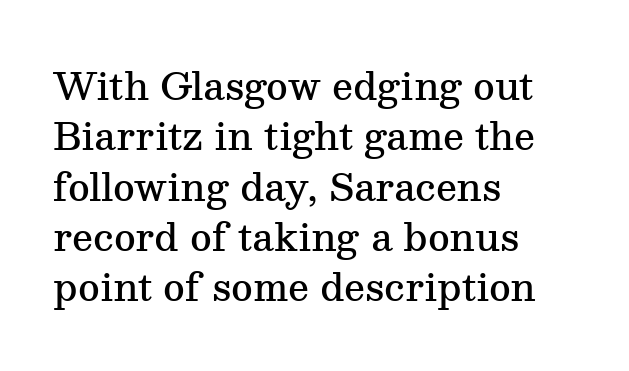
{"serif": "yes", "italic": "no", "bold": "semi", "weight": "semibold", "width": "normal", "stroke_contrast": "medium", "x_height": "medium", "monospaced": "no", "underline": "no", "align": "left", "line_spacing": "normal", "line_spacing_ratio": 1.36, "letter_spacing": "normal", "letter_spacing_em": 0.0, "glyph_px": 37}
